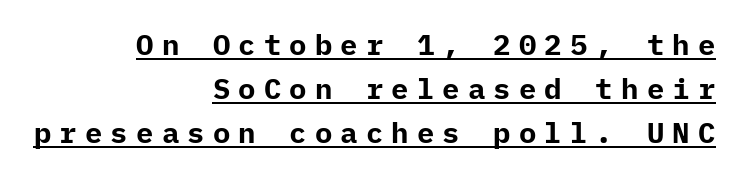
Typesetter's note: full bold, strokes at maximum text heaviness. These lines were composed using upright roman letters. Does the leading feel generous? No, just average. The compositor pushed each line to the right boundary. Looks like someone drew a line under every word here.
